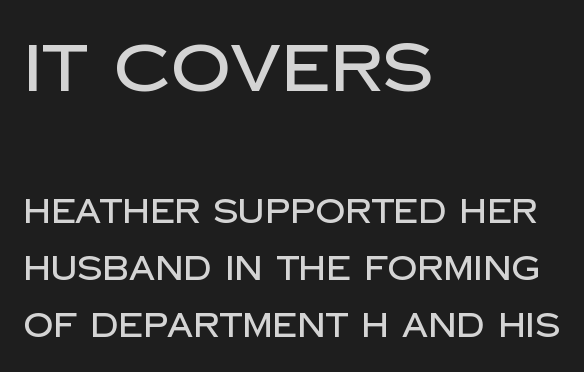
The image shows 66 px sans-serif type, upright; set left-aligned, line spacing 1.72x, normal letter spacing, not underlined; the first (top) block is 2.0x larger; low stroke contrast and a large x-height.
